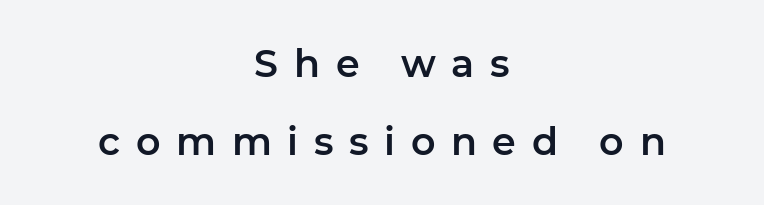
The image shows 38 px sans-serif type, upright; set centered, loose line spacing (2.05x), unusually wide letter spacing (+0.41 em), not underlined; low stroke contrast and a medium x-height.
